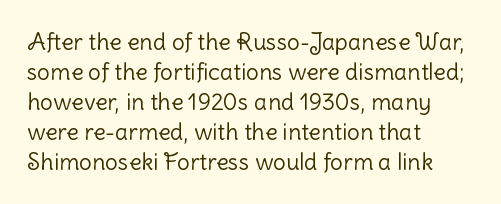
{"italic": "no", "bold": "no", "underline": "no", "align": "left", "line_spacing": "normal", "line_spacing_ratio": 1.3, "letter_spacing": "normal", "letter_spacing_em": 0.0, "glyph_px": 23}
